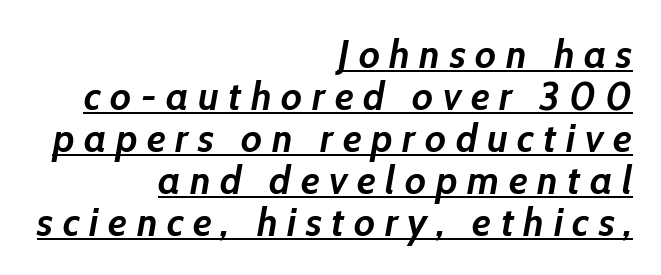
Q: Is the text bold? A: Yes.
Q: Is the text italic (slanted)? A: Yes, it leans right by about 10 degrees.
Q: Is the text underlined? A: Yes.
Q: How is the paragraph aligned? A: Right-aligned.
Q: Is the spacing between letters normal or unusually wide? A: Unusually wide.
Q: Is the spacing between lines tight, normal or loose? A: Tight.
Q: Width (condensed, normal, or wide)? A: Normal.
Q: Stroke contrast? A: Low.
Q: x-height? A: Medium.
Q: Monospaced? A: No.
